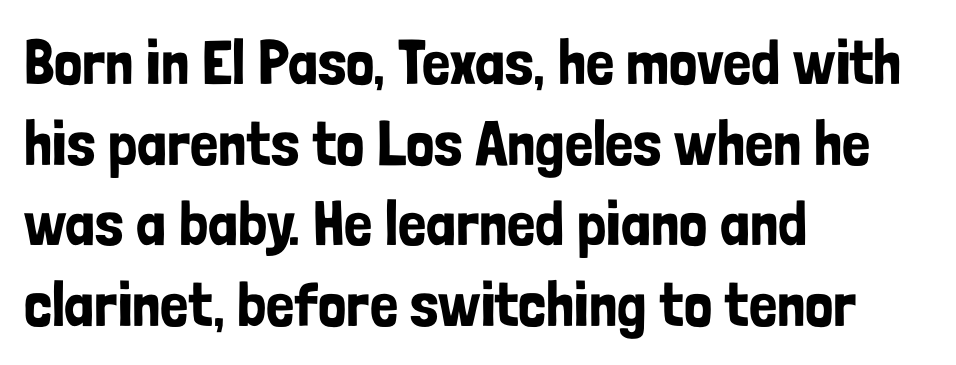
Underline: absent. Observe the absence of serifs on each vertical stroke in this sample. Proportional: the letters do not fall into vertical columns. Alignment: flush left.
